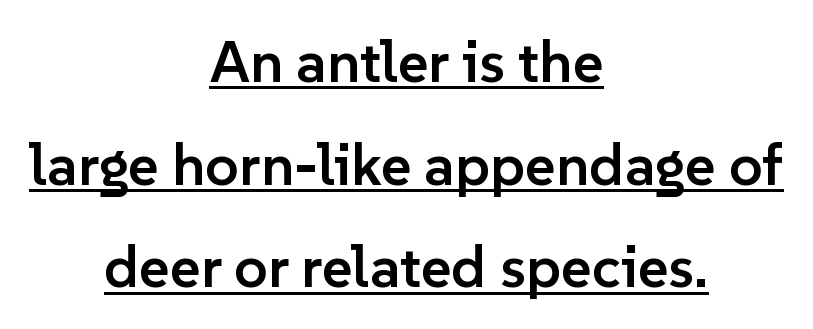
The sample's only ornament is a line tracing under the words. Tall strokes in this sample are plumb rather than angled. These lines are rendered in a variable-pitch font. Each letter's strokes conclude bluntly, with no projecting serifs. Weight check: semibold — heavier than regular, not quite bold.
